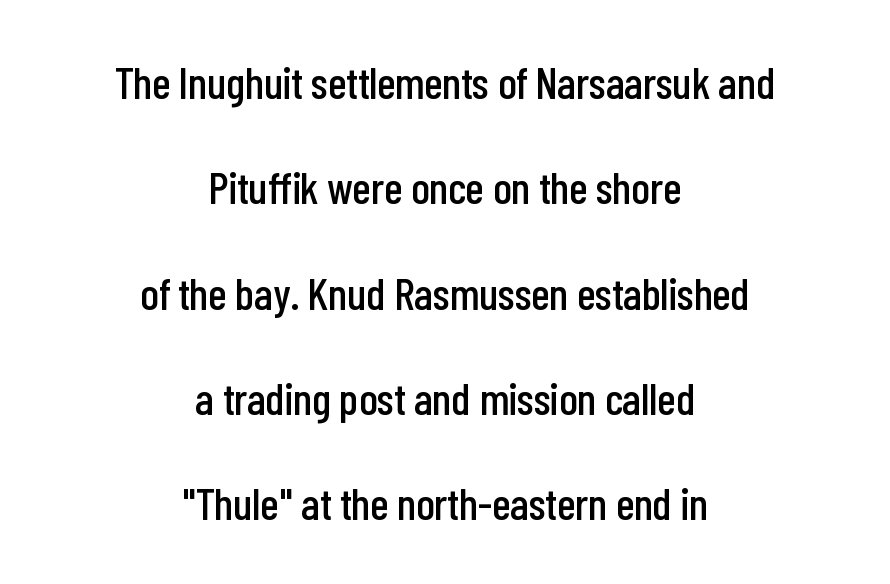
Q: Is the text italic (slanted)? A: No, it is upright.
Q: Is the typeface a serif or a sans-serif typeface? A: Sans-serif.
Q: Is the text underlined? A: No.
Q: How is the paragraph aligned? A: Centered.
Q: Is the spacing between letters normal or unusually wide? A: Normal.
Q: Is the spacing between lines tight, normal or loose? A: Loose.
Q: Width (condensed, normal, or wide)? A: Condensed.
Q: Stroke contrast? A: Low.
Q: x-height? A: Medium.
Q: Monospaced? A: No.
